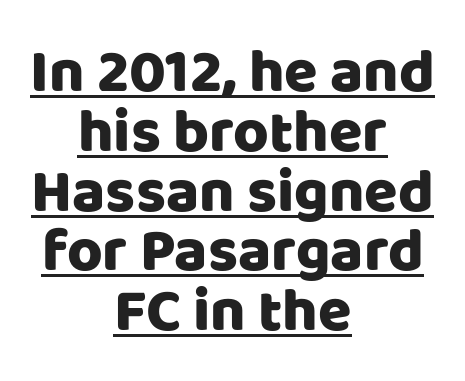
The image shows 61 px sans-serif type, upright; set centered, tight line spacing (0.98x), normal letter spacing, underlined; low stroke contrast and a large x-height.
